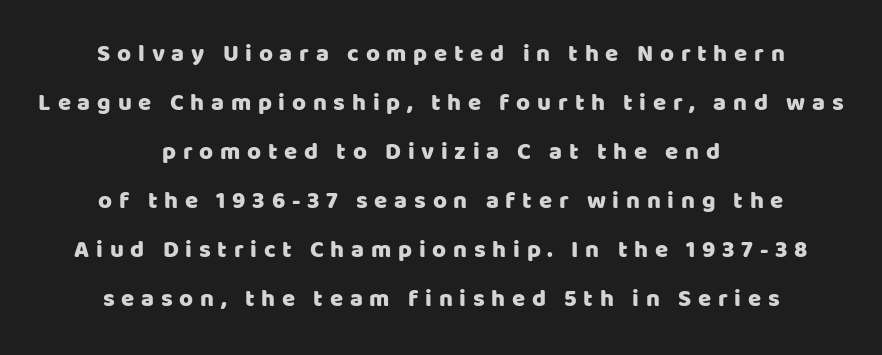
The image shows 24 px text type, upright; set centered, loose line spacing (2.04x), unusually wide letter spacing (+0.28 em), not underlined.
